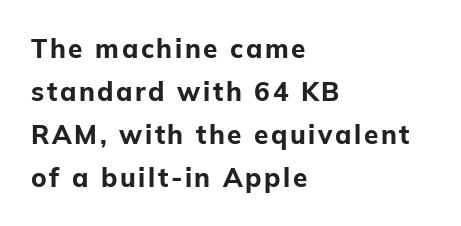
{"italic": "no", "bold": "yes", "underline": "no", "align": "left", "line_spacing": "normal", "line_spacing_ratio": 1.66, "glyph_px": 26}
